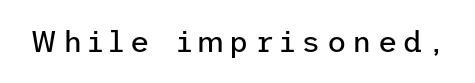
The image shows 30 px regular-weight sans-serif type, upright; set unusually wide letter spacing (+0.2 em), not underlined; low stroke contrast and a medium x-height.
